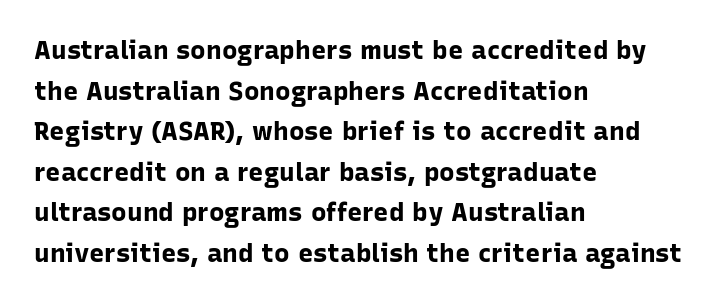
{"italic": "no", "bold": "yes", "underline": "no", "align": "left", "line_spacing": "normal", "line_spacing_ratio": 1.56, "letter_spacing": "normal", "letter_spacing_em": 0.0, "glyph_px": 26}
